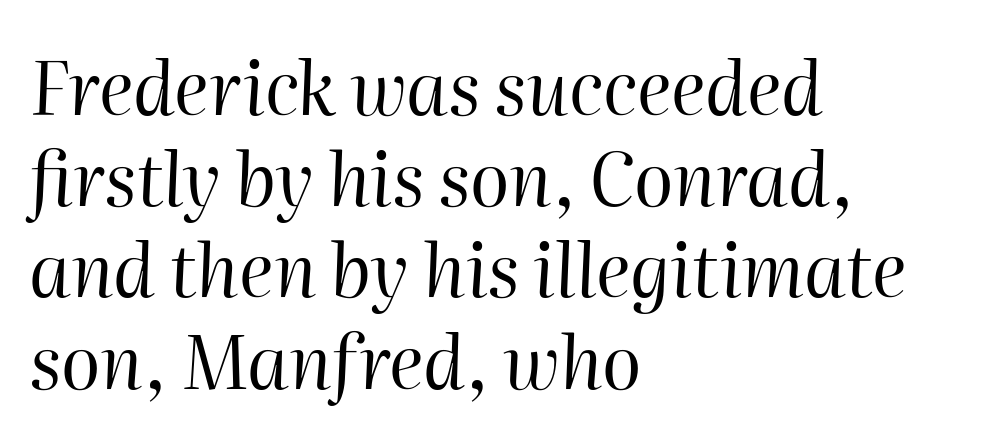
An italicized treatment has been applied to the whole sample. The strokes carry an ordinary text weight at most. Here the designer chose a conventional face with non-uniform glyph widths. Each new line begins a customary step beneath the previous one. In CSS terms this would be text-align: left.
